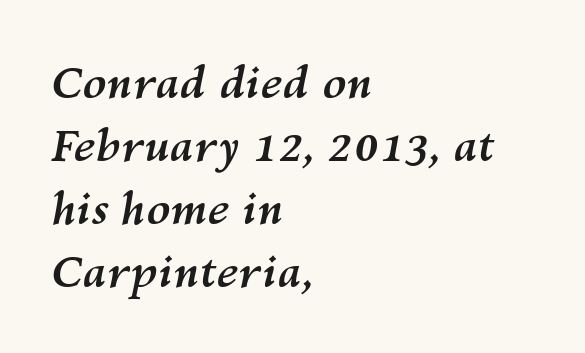
{"italic": "yes", "lean": "right", "slant_degrees": 10, "bold": "yes", "weight": "semibold", "width": "normal", "stroke_contrast": "medium", "x_height": "medium", "monospaced": "no", "underline": "no", "align": "left", "line_spacing": "normal", "line_spacing_ratio": 1.43, "letter_spacing": "normal", "letter_spacing_em": 0.0, "glyph_px": 44}
